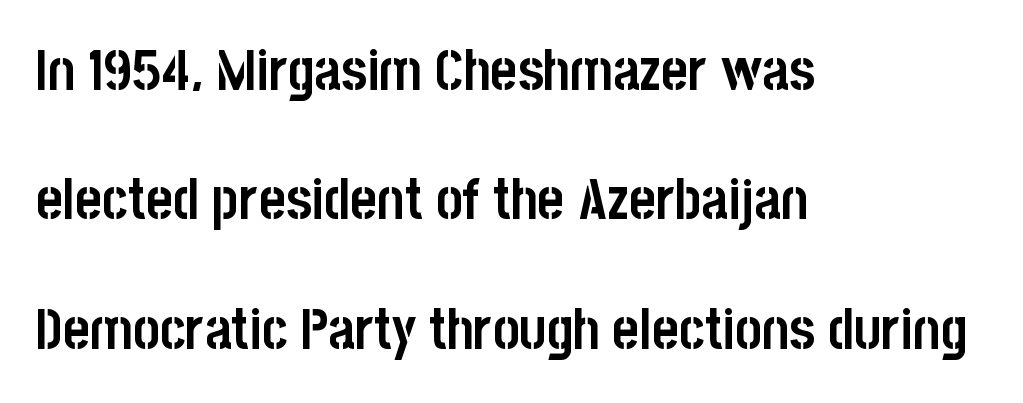
{"serif": "no", "italic": "no", "bold": "yes", "weight": "semibold", "width": "condensed", "stroke_contrast": "low", "x_height": "large", "monospaced": "no", "underline": "no", "align": "left", "line_spacing": "loose", "line_spacing_ratio": 2.27, "letter_spacing": "normal", "letter_spacing_em": 0.0, "glyph_px": 57}
